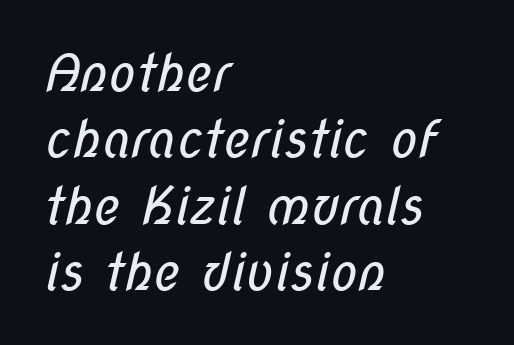
Q: Is the text bold? A: No.
Q: Is the typeface a serif or a sans-serif typeface? A: Sans-serif.
Q: Is the text underlined? A: No.
Q: How is the paragraph aligned? A: Left-aligned.
Q: Is the spacing between letters normal or unusually wide? A: Normal.
Q: Is the spacing between lines tight, normal or loose? A: Normal.
Q: Width (condensed, normal, or wide)? A: Condensed.
Q: Stroke contrast? A: Low.
Q: x-height? A: Medium.
Q: Monospaced? A: No.
